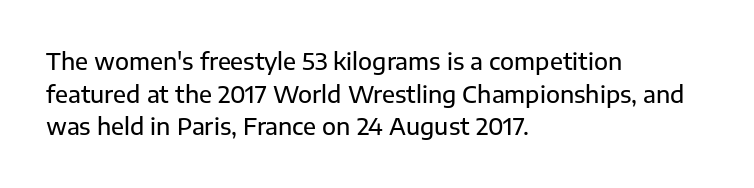
{"italic": "no", "underline": "no", "align": "left", "line_spacing": "normal", "line_spacing_ratio": 1.42, "letter_spacing": "normal", "letter_spacing_em": 0.0, "glyph_px": 23}
